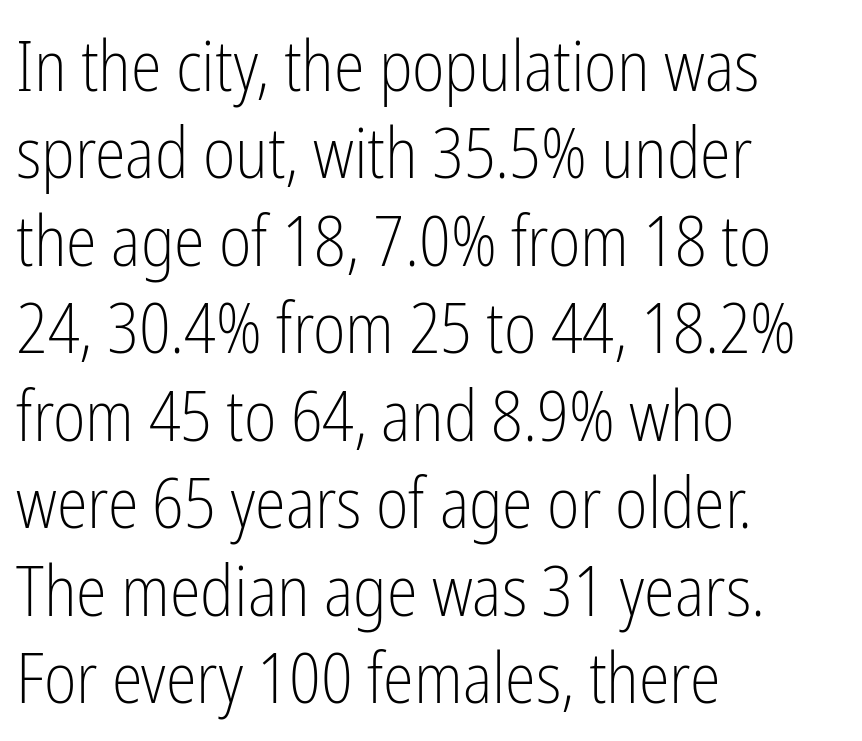
Classification — sans serif. Honestly, the letter spacing is just normal — you wouldn't notice it. The block of text has a typical density, with ordinary space between rows. This sample uses an upright cut, with every glyph sitting square on the baseline.
